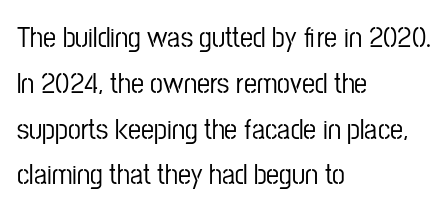
{"serif": "no", "italic": "no", "width": "condensed", "stroke_contrast": "low", "x_height": "medium", "monospaced": "no", "underline": "no", "align": "left", "line_spacing": "normal", "line_spacing_ratio": 1.58, "letter_spacing": "normal", "letter_spacing_em": 0.0, "glyph_px": 29}
